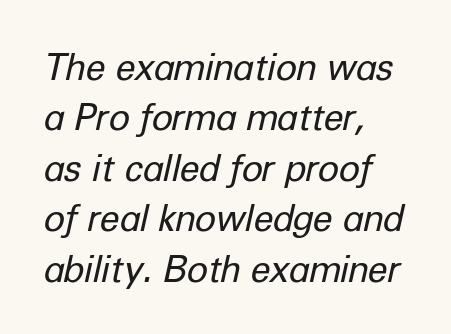
No heavy texture on the line: the type isn't bold. Just letters on the line, the space beneath them empty. The rendering applies a slant to the glyphs. The rag falls on the right side of this text block.
